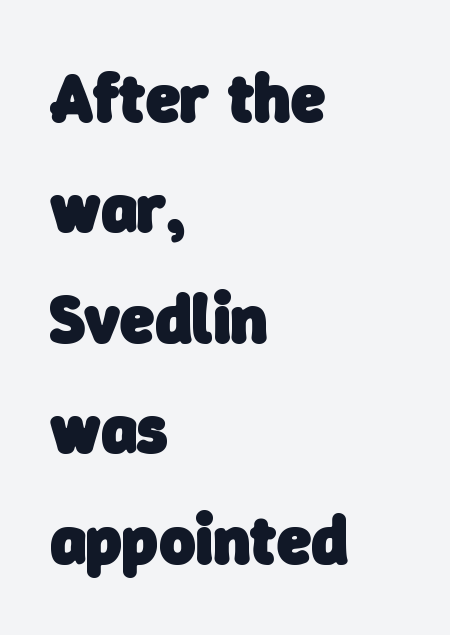
Line beginnings align vertically; line endings do not. Proportional: the letters do not fall into vertical columns. The passage shown is not underscored anywhere. Regular leading. The characters look thick and weighty, a clear bold. The line texture is even and compact thanks to regular tracking.
